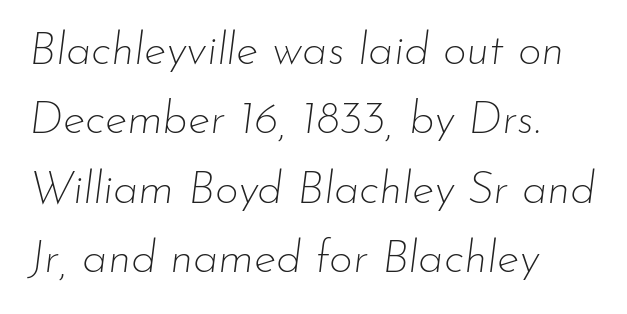
{"italic": "yes", "lean": "right", "slant_degrees": 7, "bold": "no", "weight": "thin", "width": "normal", "stroke_contrast": "low", "x_height": "small", "monospaced": "no", "underline": "no", "align": "left", "line_spacing": "normal", "line_spacing_ratio": 1.51, "letter_spacing": "normal", "letter_spacing_em": 0.0, "glyph_px": 46}
